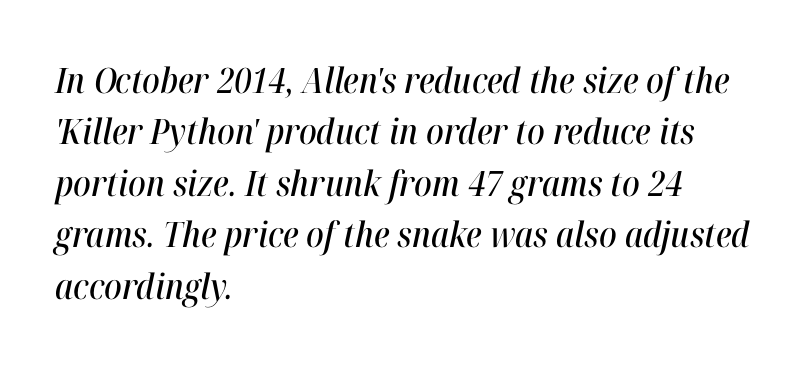
Q: Is the text italic (slanted)? A: Yes, it leans right by about 12 degrees.
Q: Is the text underlined? A: No.
Q: How is the paragraph aligned? A: Left-aligned.
Q: Is the spacing between letters normal or unusually wide? A: Normal.
Q: Is the spacing between lines tight, normal or loose? A: Normal.
Q: Width (condensed, normal, or wide)? A: Condensed.
Q: Stroke contrast? A: High.
Q: x-height? A: Medium.
Q: Monospaced? A: No.
